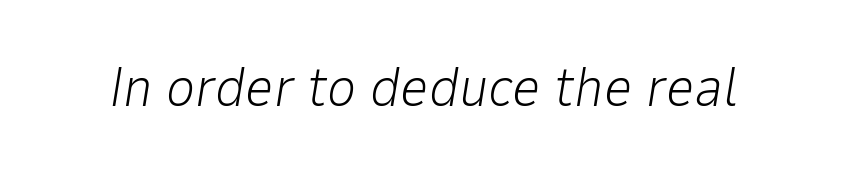
The face used here has a pronounced slope to its letters. Clear beneath every line of the passage. Nobody touched the tracking dial on this one. The font is comparable to plain body text, perhaps lighter. Is this a fixed-width face? No — the glyphs have proportional, varying widths.
